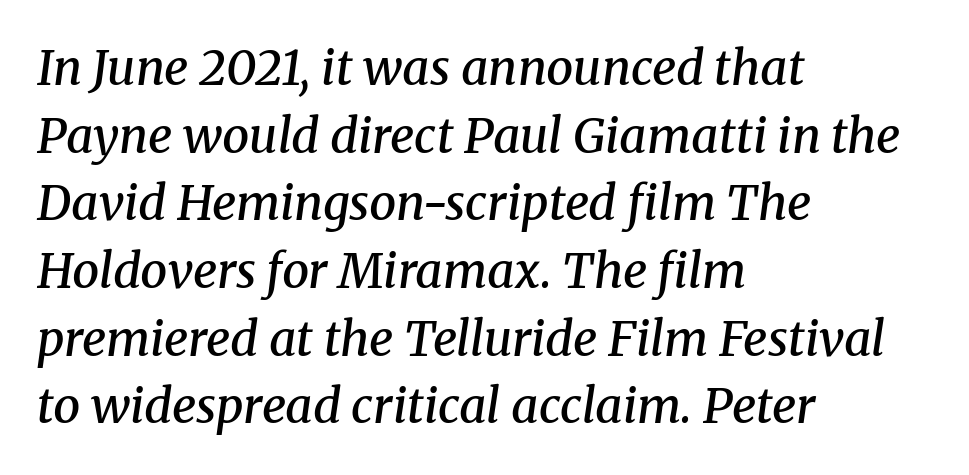
If you measured baseline to baseline, you'd find a middling distance. The line texture is even and compact thanks to regular tracking. The string is rendered with underlining switched off. Which margin do the lines hug? The left one — the right edge is uneven. A typesetter would call this proportional, since set widths differ per character.
